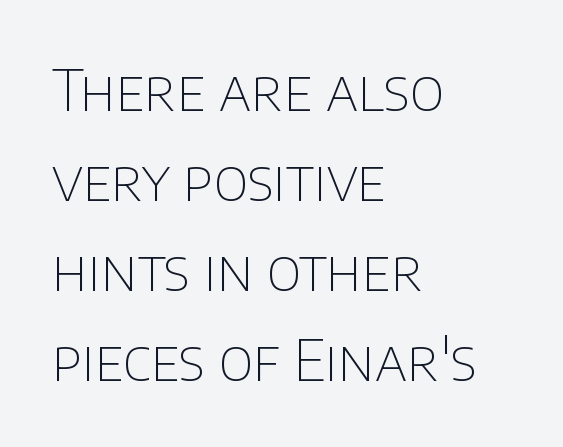
The image shows 57 px thin sans-serif type, upright; set left-aligned, normal line spacing (1.58x), normal letter spacing, not underlined; low stroke contrast and a large x-height.
